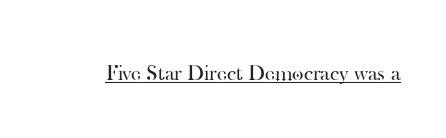
{"italic": "no", "bold": "no", "underline": "yes", "letter_spacing": "normal", "letter_spacing_em": 0.0, "glyph_px": 22}
